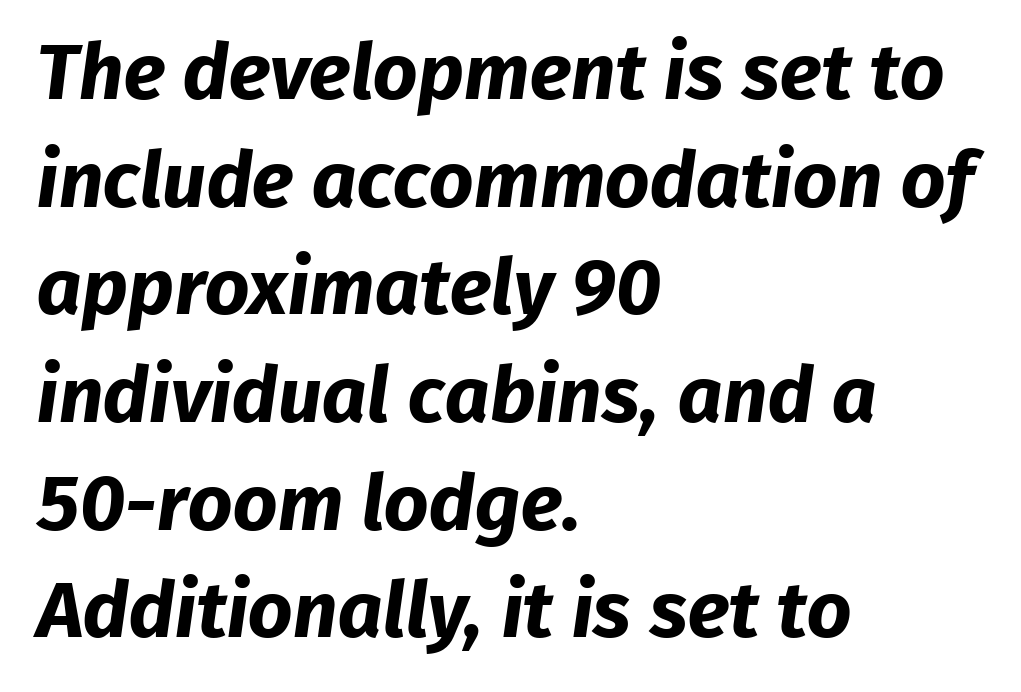
What stands out about the letter spacing? Nothing — it is the standard amount. Bare-footed words on every line. Leftover space on each line is placed entirely after the last word. The rendering uses a bold face; every stroke is thick and dark. Think of a printed novel: that variable character pitch is what you see here.
